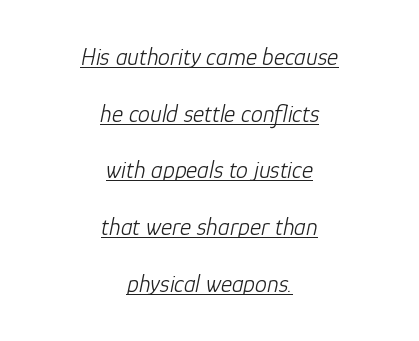
Compared with a flush-left layout, this one balances lines on the center instead. The strokes are not fattened; the text isn't bold. Somebody hit Ctrl+U on this one — the words are underlined. Style check: oblique.
